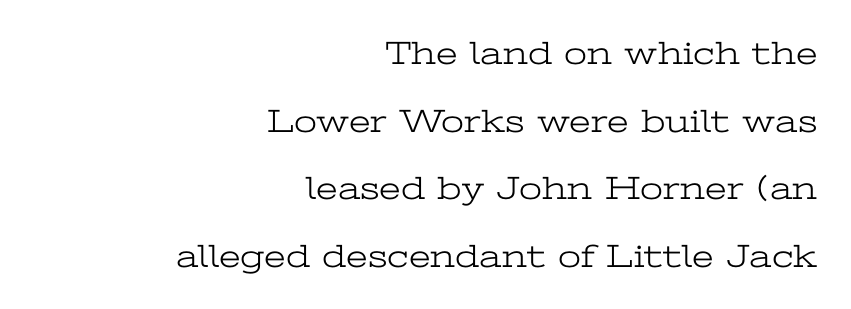
{"serif": "yes", "italic": "no", "bold": "no", "weight": "light", "width": "wide", "stroke_contrast": "low", "x_height": "medium", "monospaced": "no", "underline": "no", "align": "right", "line_spacing": "loose", "line_spacing_ratio": 2.05, "letter_spacing": "normal", "letter_spacing_em": 0.0, "glyph_px": 33}
